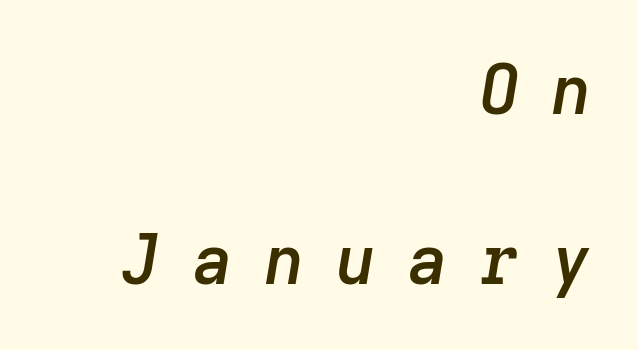
Q: Is the text bold? A: Semi-bold.
Q: Is the text italic (slanted)? A: Yes, it leans right by about 9 degrees.
Q: Is the text underlined? A: No.
Q: How is the paragraph aligned? A: Right-aligned.
Q: Is the spacing between letters normal or unusually wide? A: Unusually wide.
Q: Is the spacing between lines tight, normal or loose? A: Loose.
Q: Width (condensed, normal, or wide)? A: Normal.
Q: Stroke contrast? A: Low.
Q: x-height? A: Medium.
Q: Monospaced? A: No.
